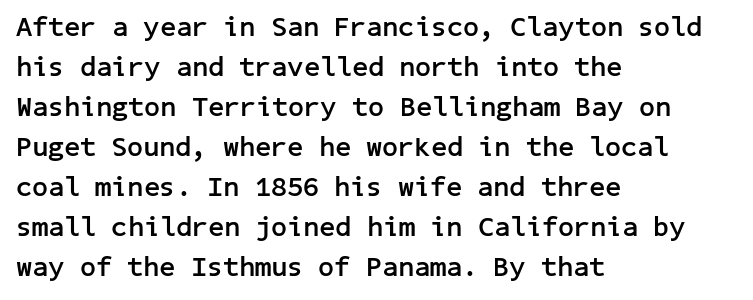
{"serif": "no", "italic": "no", "bold": "yes", "weight": "semibold", "width": "normal", "stroke_contrast": "low", "x_height": "medium", "underline": "no", "align": "left", "line_spacing": "normal", "line_spacing_ratio": 1.43, "letter_spacing": "normal", "letter_spacing_em": 0.0, "glyph_px": 28}
